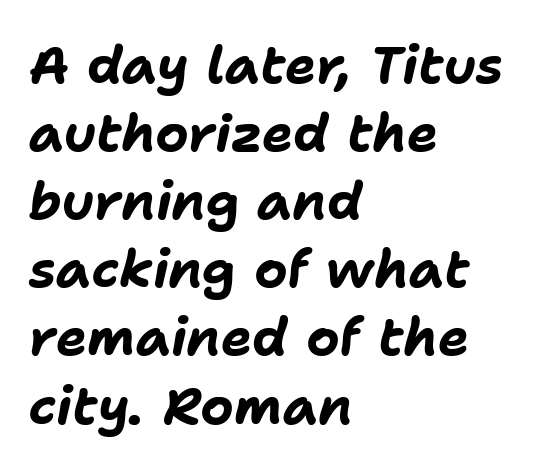
The face used here has the dense, thick strokes of a bold. The letters advance in unequal steps, a hallmark of proportional type. The letters sit at their default tracking, neither squeezed nor spread. Slant detected: the letters are inclined. Typeset ragged right — the left edge is the straight one. No word sits above an underline.
